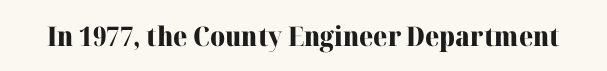
What stands out about the letter spacing? Nothing — it is the standard amount. No italicization has been applied; the sample stays upright. The gap between lines stays unmarked. Thick stems and heavy bowls — unmistakably bold.
